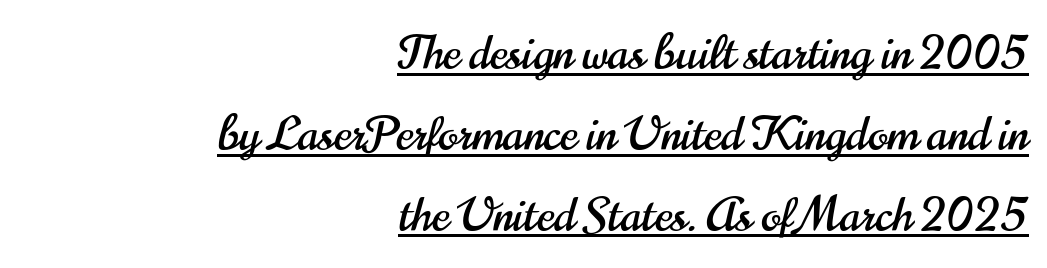
Q: Is the text italic (slanted)? A: Yes.
Q: Is the typeface a serif or a sans-serif typeface? A: Sans-serif.
Q: Is the text underlined? A: Yes.
Q: How is the paragraph aligned? A: Right-aligned.
Q: Is the spacing between letters normal or unusually wide? A: Normal.
Q: Width (condensed, normal, or wide)? A: Condensed.
Q: Stroke contrast? A: High.
Q: x-height? A: Small.
Q: Monospaced? A: No.
